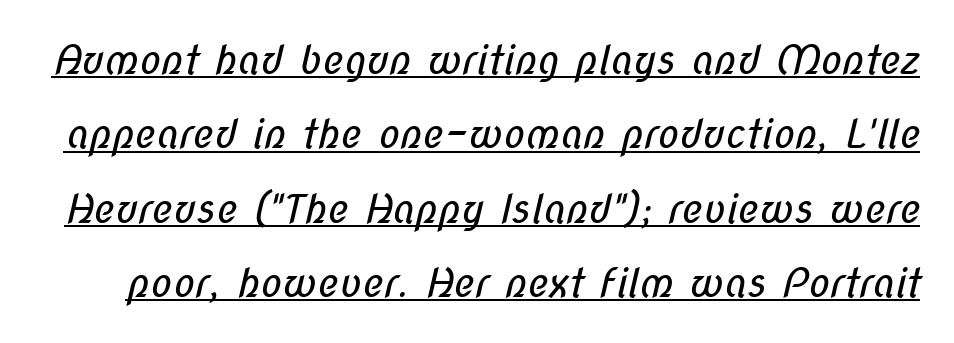
Q: Is the text bold? A: No.
Q: Is the typeface a serif or a sans-serif typeface? A: Sans-serif.
Q: Is the text underlined? A: Yes.
Q: Is the spacing between letters normal or unusually wide? A: Normal.
Q: Width (condensed, normal, or wide)? A: Condensed.
Q: Stroke contrast? A: Low.
Q: x-height? A: Medium.
Q: Monospaced? A: No.
